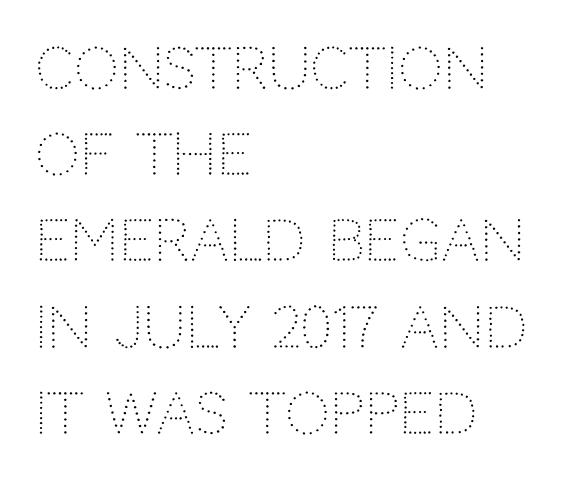
The image shows 56 px light sans-serif type, upright; set left-aligned, normal line spacing (1.54x), normal letter spacing, not underlined; low stroke contrast and a large x-height.
